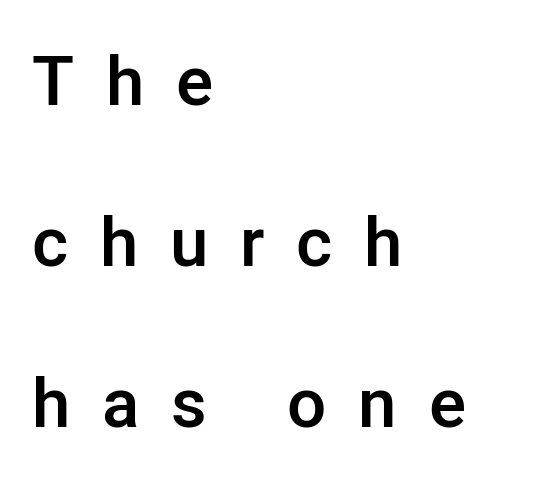
The image shows 69 px semibold sans-serif type, upright; set left-aligned, loose line spacing (2.33x), unusually wide letter spacing (+0.46 em), not underlined; low stroke contrast and a medium x-height.
